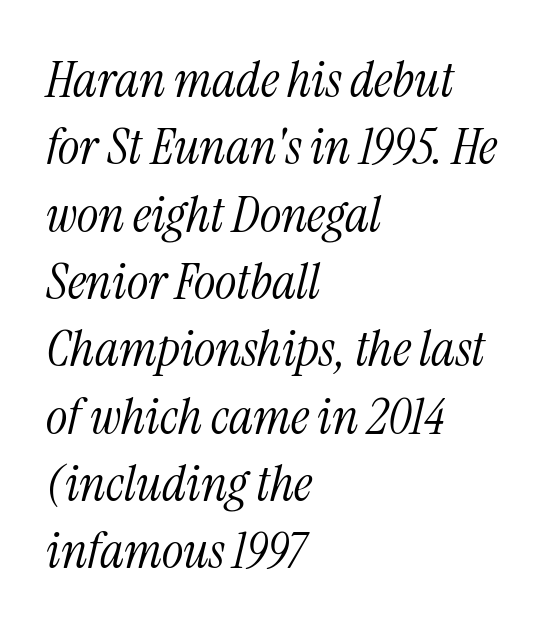
Each new line begins a customary step beneath the previous one. A classic flush-left, rag-right setting is used for this passage. The letters advance in unequal steps, a hallmark of proportional type. You can tell it's italic because the verticals aren't actually vertical. The gap between lines stays unmarked. Each word holds together tightly as a unit, with standard inter-letter gaps.
